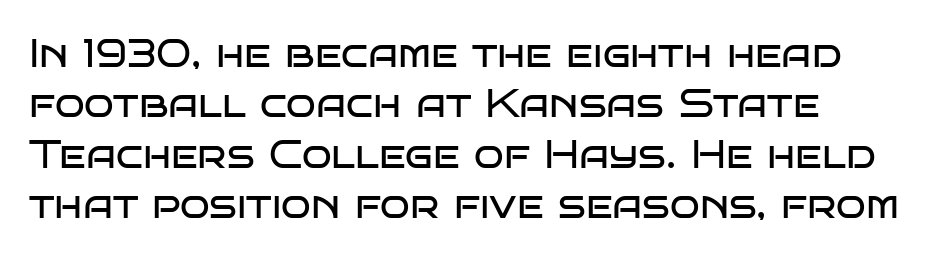
The image shows 39 px regular-weight, wide sans-serif type, upright; set normal line spacing (1.29x), normal letter spacing, not underlined; low stroke contrast and a large x-height.
